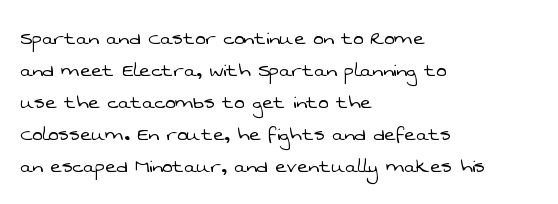
Q: Is the text bold? A: No.
Q: Is the text underlined? A: No.
Q: How is the paragraph aligned? A: Left-aligned.
Q: Is the spacing between letters normal or unusually wide? A: Normal.
Q: Is the spacing between lines tight, normal or loose? A: Normal.
